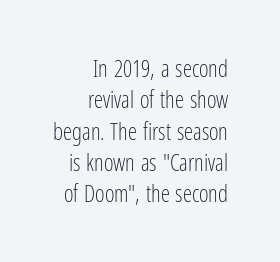
{"italic": "no", "bold": "no", "underline": "no", "align": "right", "line_spacing": "normal", "line_spacing_ratio": 1.36, "letter_spacing": "normal", "letter_spacing_em": 0.0, "glyph_px": 23}
